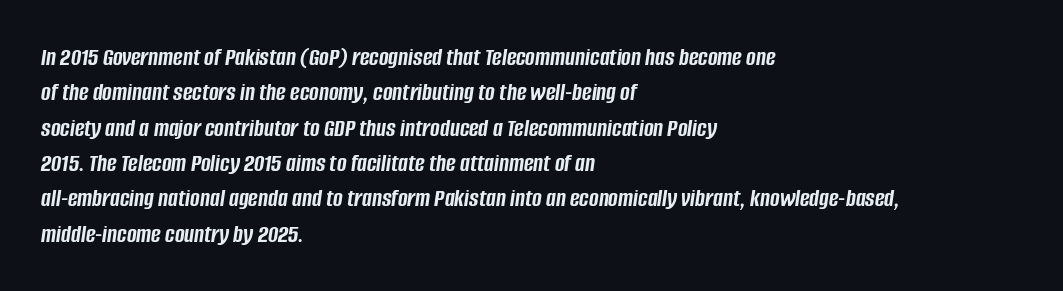
{"italic": "yes", "lean": "right", "slant_degrees": 8, "bold": "yes", "underline": "no", "align": "left", "line_spacing": "normal", "line_spacing_ratio": 1.36, "letter_spacing": "normal", "letter_spacing_em": 0.0, "glyph_px": 26}
